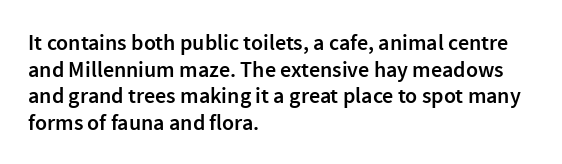
The image shows 22 px text type, upright; set left-aligned, line spacing 1.21x, normal letter spacing, not underlined.
